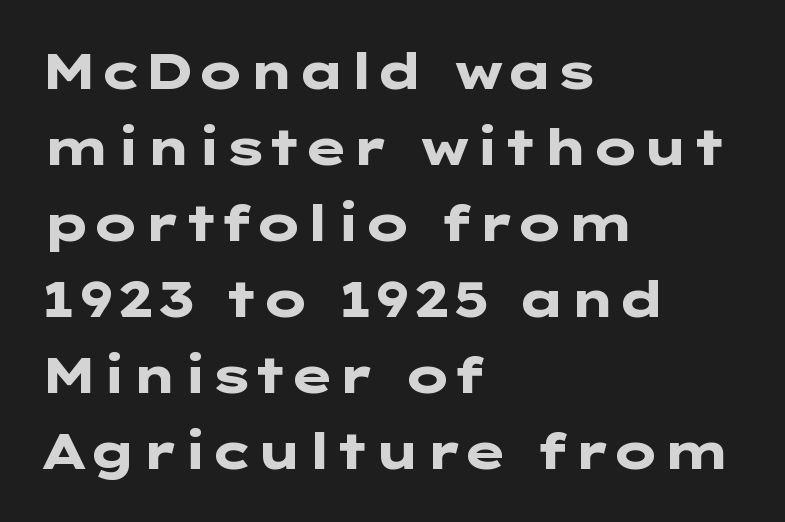
Q: Is the text bold? A: Yes.
Q: Is the text italic (slanted)? A: No, it is upright.
Q: Is the typeface a serif or a sans-serif typeface? A: Sans-serif.
Q: Is the text underlined? A: No.
Q: How is the paragraph aligned? A: Left-aligned.
Q: Is the spacing between letters normal or unusually wide? A: Normal.
Q: Is the spacing between lines tight, normal or loose? A: Normal.
Q: Width (condensed, normal, or wide)? A: Wide.
Q: Stroke contrast? A: Low.
Q: x-height? A: Medium.
